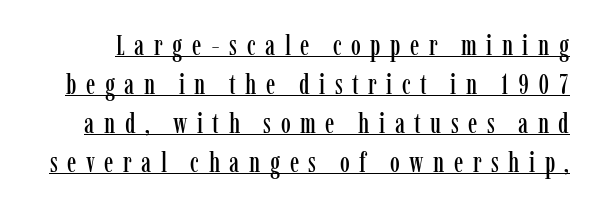
The image shows 28 px condensed serif type, upright; set normal line spacing (1.39x), unusually wide letter spacing (+0.34 em), underlined; low stroke contrast and a medium x-height.
